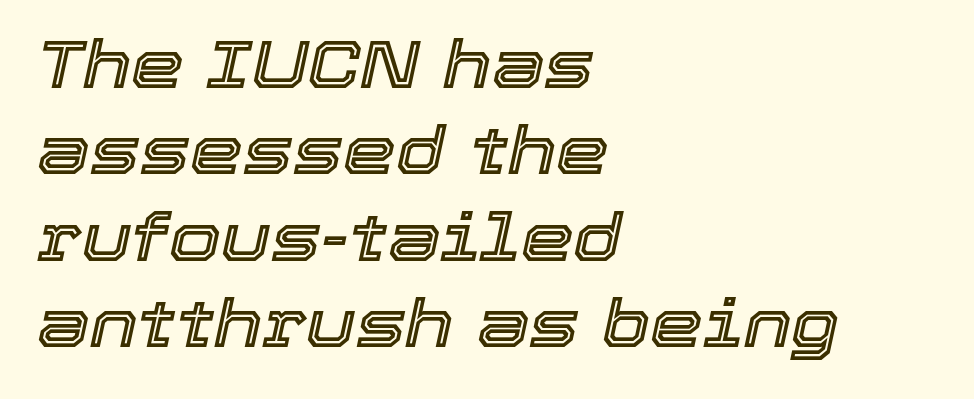
{"italic": "yes", "lean": "right", "slant_degrees": 12, "width": "normal", "x_height": "medium", "monospaced": "no", "underline": "no", "align": "left", "line_spacing": "normal", "line_spacing_ratio": 1.29, "letter_spacing": "normal", "letter_spacing_em": 0.0, "glyph_px": 67}
